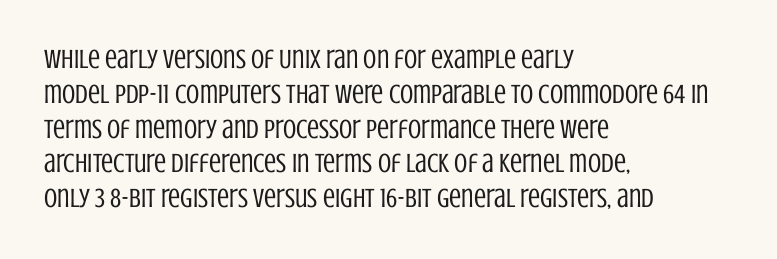
The image shows 27 px text type, upright; set left-aligned, normal line spacing (1.29x), normal letter spacing, not underlined.
